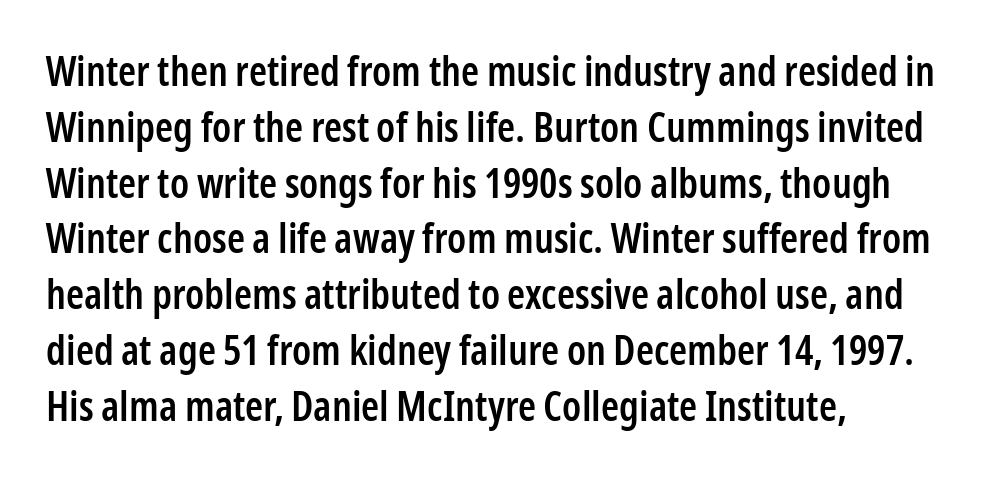
The image shows 41 px semibold, condensed sans-serif type, upright; set left-aligned, normal line spacing (1.36x), normal letter spacing, not underlined; low stroke contrast and a medium x-height.
